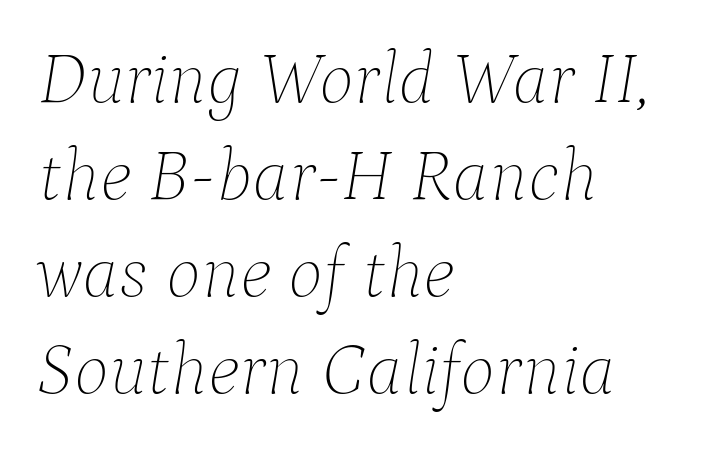
Counters stay open thanks to moderate or lighter strokes. The text block is weighted toward the left margin, trailing off unevenly rightward. Looking at the ascenders, they clearly lean. This sample uses plain, unmodified letter spacing.
